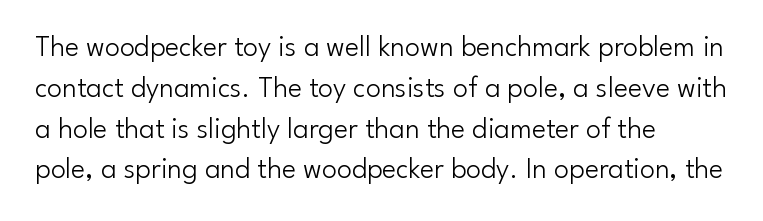
Is this a heavy cut? Hardly; it is regular or lighter. You can tell it's not italic because the verticals are truly vertical. Words float on clear page, feet unadorned. This sample has the flowing, uneven cadence of proportional lettering.
